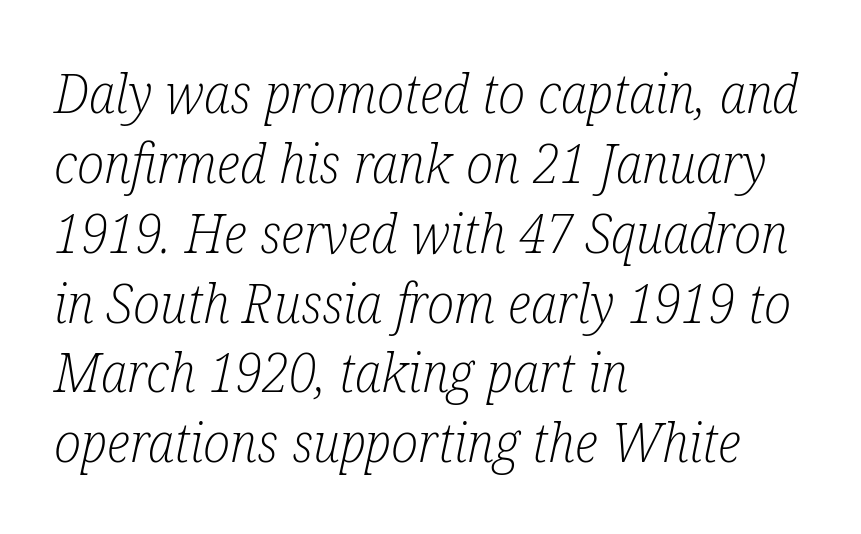
The image shows 55 px light, condensed serif type, italic (leaning right); set left-aligned, normal line spacing (1.27x), normal letter spacing, not underlined; low stroke contrast and a medium x-height.
